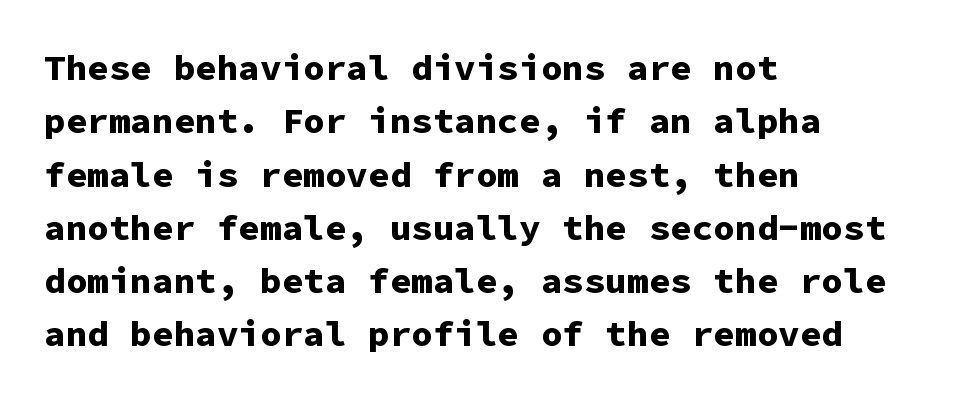
Weight: bold. The type sits square on the baseline with zero lean. These lines are rendered in a fixed-pitch font. Is the block centered? No — it sits flush against the left margin. Beneath every word, the page is bare. Short note: letters normally spaced.
